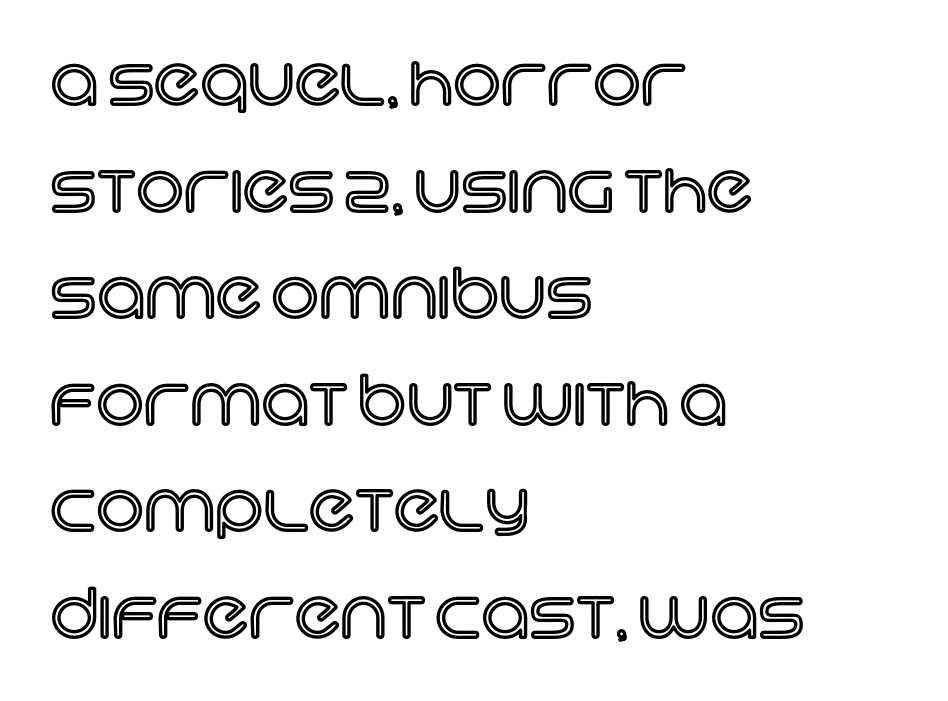
The image shows 67 px text type, upright; set left-aligned, normal line spacing (1.59x), normal letter spacing, not underlined; a large x-height.
